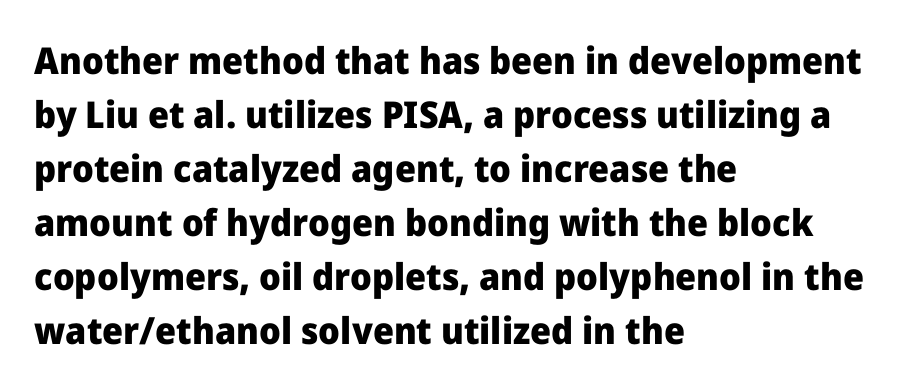
Q: Is the text bold? A: Yes.
Q: Is the text italic (slanted)? A: No, it is upright.
Q: Is the typeface a serif or a sans-serif typeface? A: Sans-serif.
Q: Is the text underlined? A: No.
Q: How is the paragraph aligned? A: Left-aligned.
Q: Is the spacing between letters normal or unusually wide? A: Normal.
Q: Is the spacing between lines tight, normal or loose? A: Normal.
Q: Width (condensed, normal, or wide)? A: Normal.
Q: Stroke contrast? A: Low.
Q: x-height? A: Medium.
Q: Monospaced? A: No.
